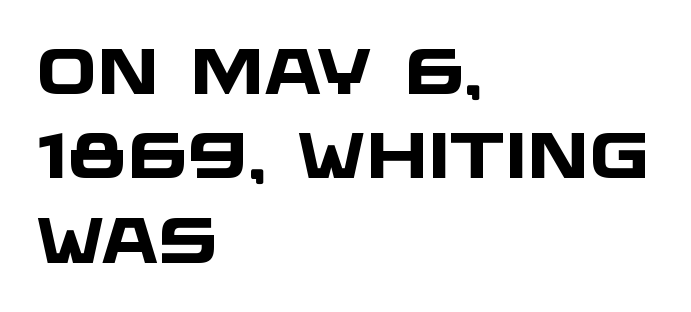
Q: Is the text bold? A: Yes.
Q: Is the typeface a serif or a sans-serif typeface? A: Sans-serif.
Q: Is the text underlined? A: No.
Q: How is the paragraph aligned? A: Left-aligned.
Q: Is the spacing between letters normal or unusually wide? A: Normal.
Q: Is the spacing between lines tight, normal or loose? A: Normal.
Q: Width (condensed, normal, or wide)? A: Wide.
Q: Stroke contrast? A: Low.
Q: x-height? A: Large.
Q: Monospaced? A: No.
